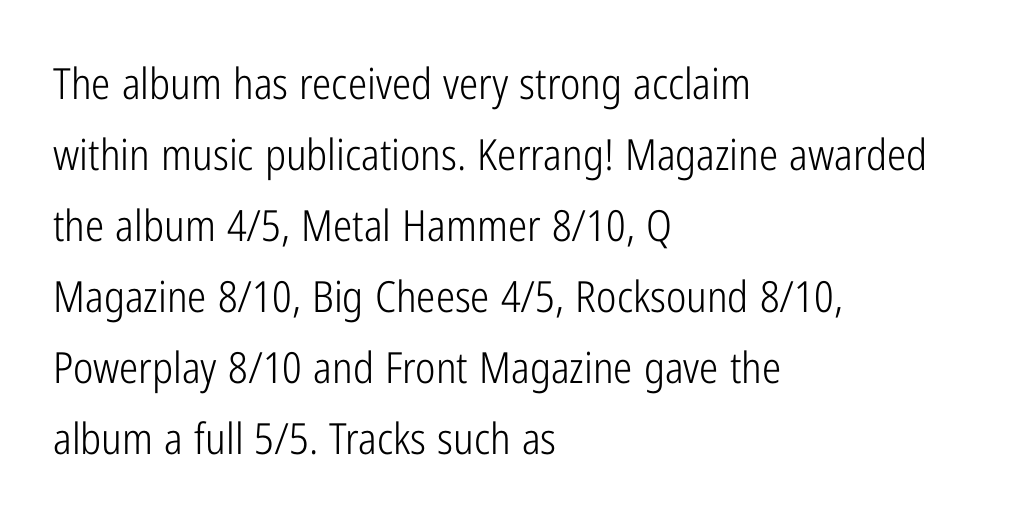
The letters stand upright; this is a roman face. Type without underlining. Varying glyph widths throughout — classic text-font behaviour. Summary of vertical rhythm: regular, with standard interline spacing. The characters display no serif detailing; their extremities are plain. Tracking here is standard; glyphs follow each other at the usual distance.
